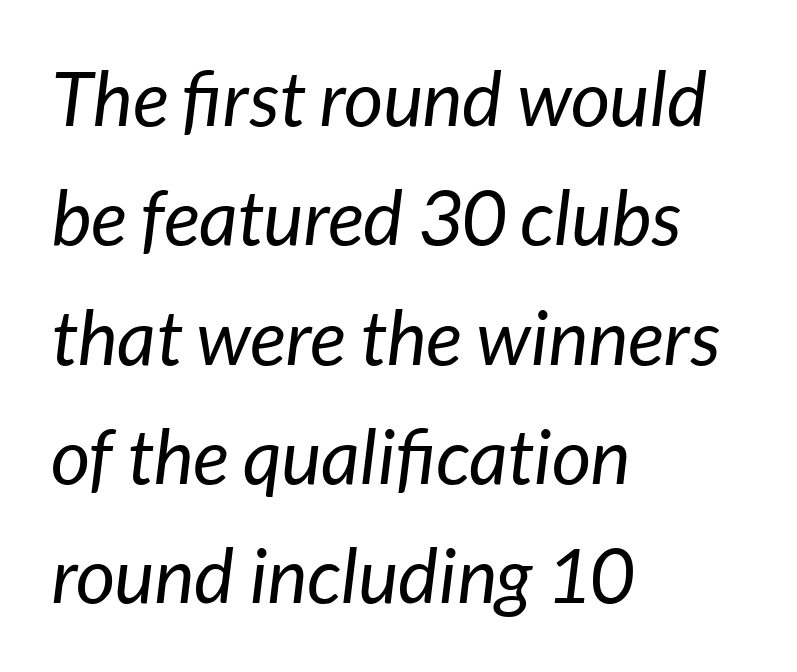
{"italic": "yes", "lean": "right", "slant_degrees": 7, "bold": "no", "weight": "regular", "width": "normal", "stroke_contrast": "low", "x_height": "medium", "monospaced": "no", "underline": "no", "align": "left", "line_spacing": "normal", "line_spacing_ratio": 1.57, "letter_spacing": "normal", "letter_spacing_em": 0.0, "glyph_px": 76}
